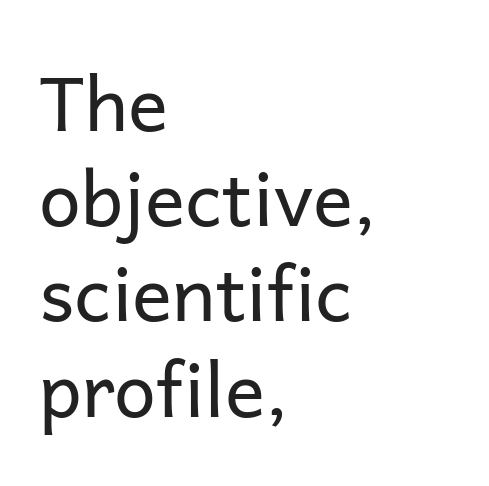
Q: Is the text bold? A: No.
Q: Is the text italic (slanted)? A: No, it is upright.
Q: Is the typeface a serif or a sans-serif typeface? A: Sans-serif.
Q: Is the text underlined? A: No.
Q: How is the paragraph aligned? A: Left-aligned.
Q: Is the spacing between letters normal or unusually wide? A: Normal.
Q: Is the spacing between lines tight, normal or loose? A: Normal.
Q: Width (condensed, normal, or wide)? A: Normal.
Q: Stroke contrast? A: Low.
Q: x-height? A: Medium.
Q: Monospaced? A: No.
